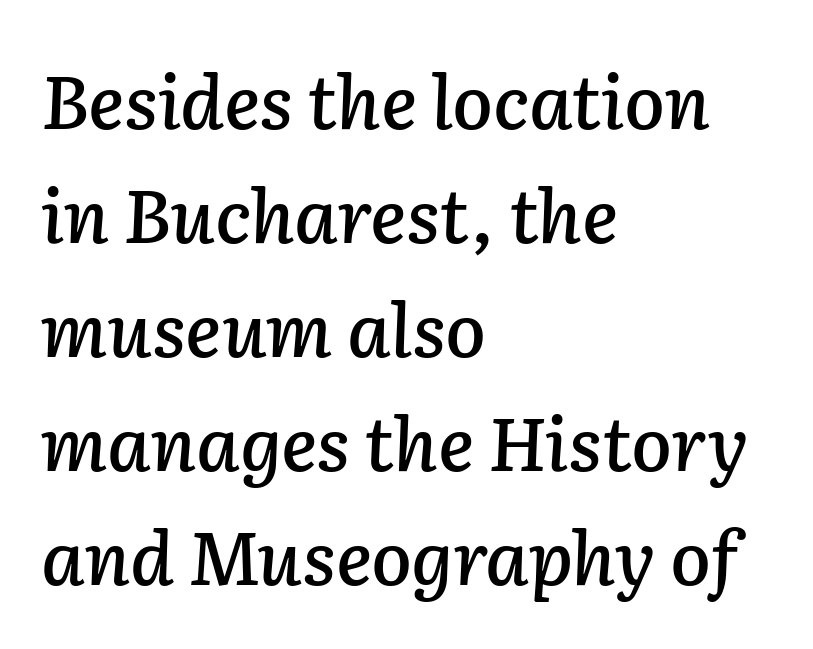
Q: Is the text italic (slanted)? A: Yes, it leans right by about 2 degrees.
Q: Is the text underlined? A: No.
Q: How is the paragraph aligned? A: Left-aligned.
Q: Is the spacing between letters normal or unusually wide? A: Normal.
Q: Is the spacing between lines tight, normal or loose? A: Normal.
Q: Width (condensed, normal, or wide)? A: Normal.
Q: Stroke contrast? A: Low.
Q: x-height? A: Medium.
Q: Monospaced? A: No.
